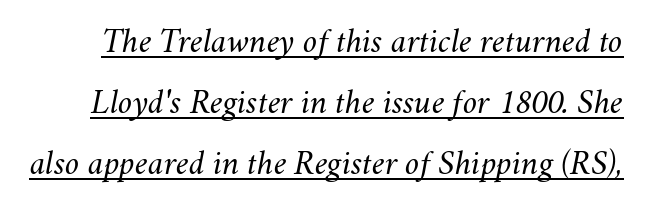
{"italic": "yes", "lean": "right", "slant_degrees": 11, "bold": "no", "weight": "light", "width": "normal", "stroke_contrast": "medium", "x_height": "small", "monospaced": "no", "underline": "yes", "line_spacing": "normal", "line_spacing_ratio": 1.69, "letter_spacing": "normal", "letter_spacing_em": 0.0, "glyph_px": 36}
